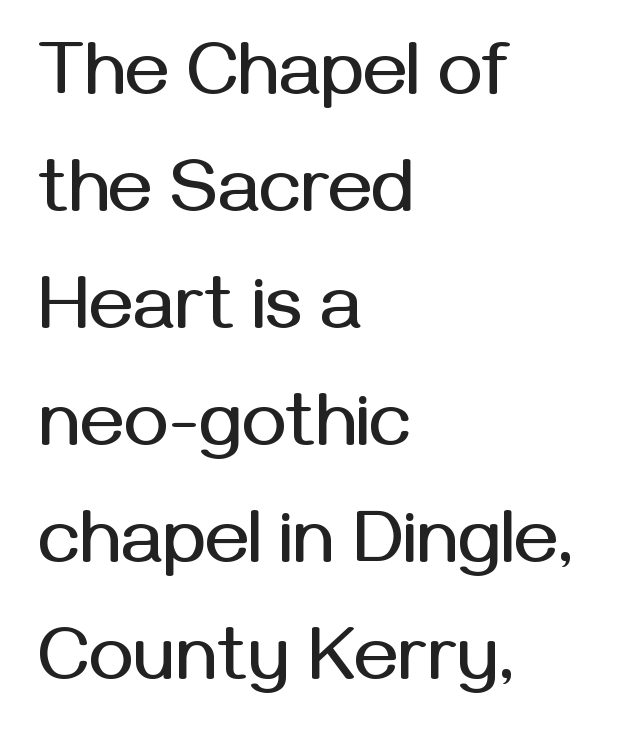
Q: Is the text italic (slanted)? A: No, it is upright.
Q: Is the typeface a serif or a sans-serif typeface? A: Sans-serif.
Q: Is the text underlined? A: No.
Q: How is the paragraph aligned? A: Left-aligned.
Q: Is the spacing between letters normal or unusually wide? A: Normal.
Q: Is the spacing between lines tight, normal or loose? A: Normal.
Q: Width (condensed, normal, or wide)? A: Normal.
Q: Stroke contrast? A: Medium.
Q: x-height? A: Medium.
Q: Monospaced? A: No.
